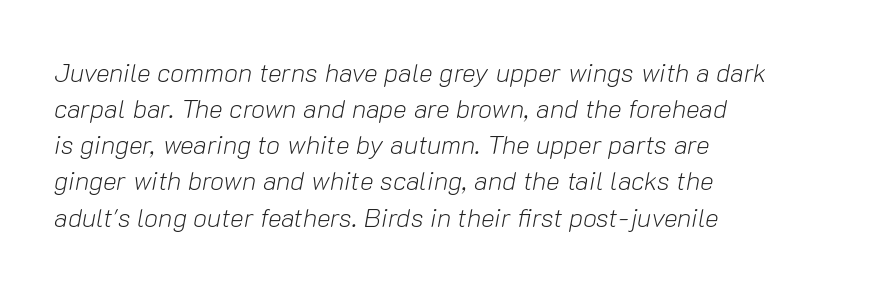
{"italic": "yes", "lean": "right", "slant_degrees": 10, "bold": "no", "underline": "no", "align": "left", "line_spacing": "normal", "line_spacing_ratio": 1.39, "letter_spacing": "normal", "letter_spacing_em": 0.0, "glyph_px": 26}
